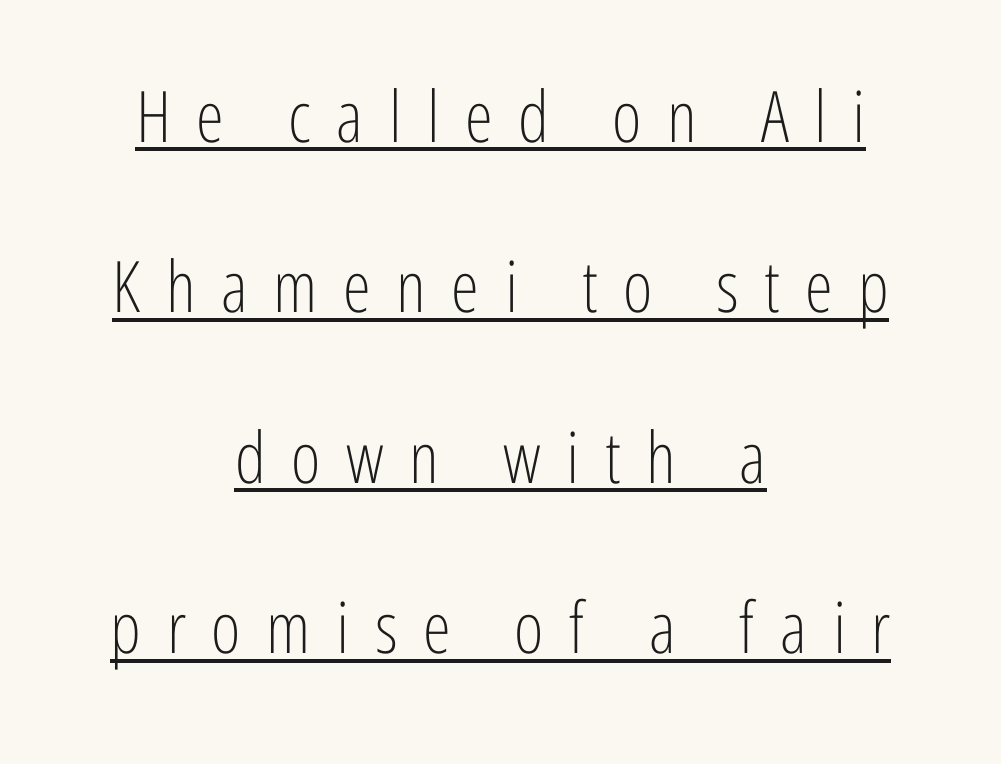
{"serif": "no", "italic": "no", "bold": "no", "weight": "light", "width": "condensed", "stroke_contrast": "low", "x_height": "medium", "monospaced": "no", "underline": "yes", "align": "center", "line_spacing": "loose", "line_spacing_ratio": 2.4, "letter_spacing": "wide", "letter_spacing_em": 0.36, "glyph_px": 71}
